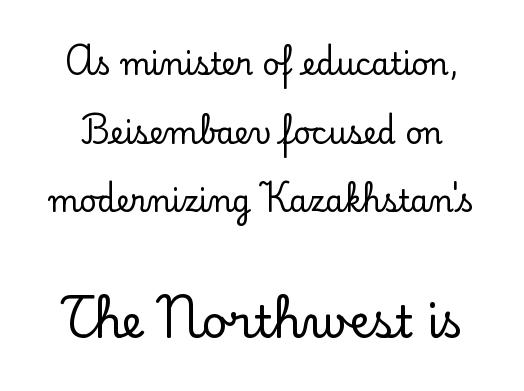
{"serif": "yes", "italic": "no", "width": "normal", "stroke_contrast": "low", "x_height": "small", "monospaced": "no", "underline": "no", "line_spacing": "loose", "line_spacing_ratio": 2.29, "letter_spacing": "normal", "letter_spacing_em": 0.0, "larger_block": "second", "size_ratio": 1.5, "glyph_px": 45}
